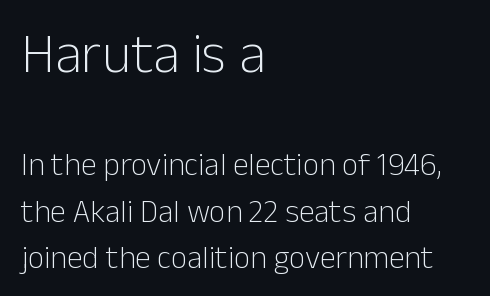
The image shows 56 px light sans-serif type, upright; set left-aligned, normal line spacing (1.44x), normal letter spacing, not underlined; the first (top) block is 1.75x larger; low stroke contrast and a medium x-height.
